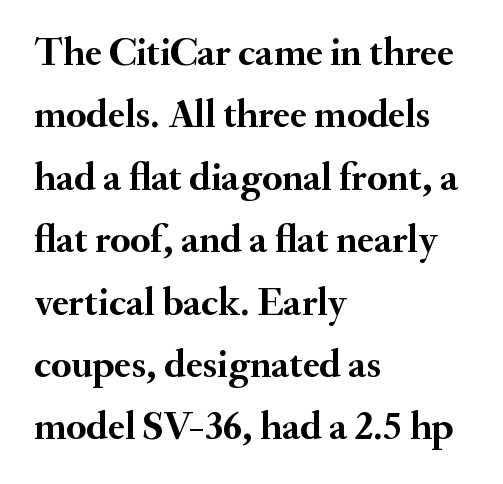
{"serif": "yes", "italic": "no", "bold": "yes", "weight": "semibold", "width": "normal", "stroke_contrast": "medium", "x_height": "small", "monospaced": "no", "underline": "no", "align": "left", "line_spacing": "normal", "line_spacing_ratio": 1.56, "letter_spacing": "normal", "letter_spacing_em": 0.0, "glyph_px": 40}
